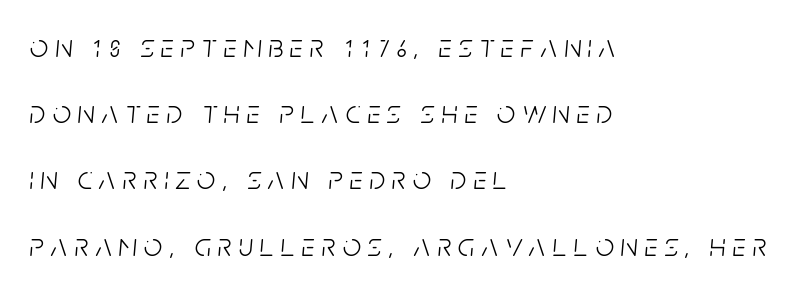
Between one letter and the next there's a generous, obvious gap. An italicized treatment has been applied to the whole sample. Varying glyph widths throughout — classic text-font behaviour. Weight: not bold — regular or lighter. Leading is clearly above the norm, producing a sparse column.
